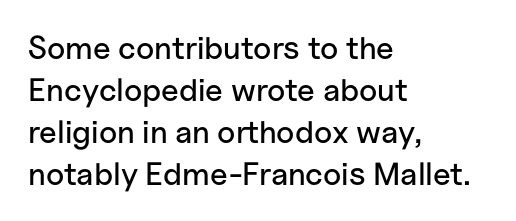
Q: Is the text italic (slanted)? A: No, it is upright.
Q: Is the typeface a serif or a sans-serif typeface? A: Sans-serif.
Q: Is the text underlined? A: No.
Q: How is the paragraph aligned? A: Left-aligned.
Q: Is the spacing between letters normal or unusually wide? A: Normal.
Q: Is the spacing between lines tight, normal or loose? A: Normal.
Q: Width (condensed, normal, or wide)? A: Normal.
Q: Stroke contrast? A: Low.
Q: x-height? A: Medium.
Q: Monospaced? A: No.
